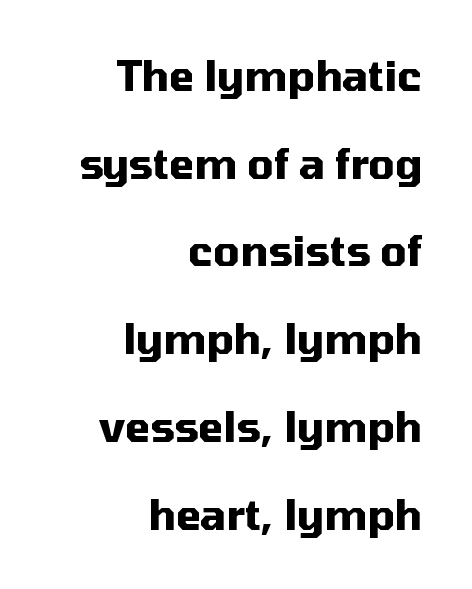
{"serif": "no", "italic": "no", "bold": "yes", "weight": "heavy", "width": "normal", "stroke_contrast": "medium", "x_height": "medium", "monospaced": "no", "underline": "no", "align": "right", "line_spacing": "loose", "line_spacing_ratio": 2.14, "letter_spacing": "normal", "letter_spacing_em": 0.0, "glyph_px": 41}
